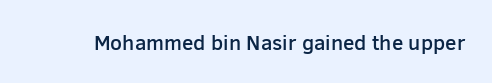
Q: Is the text bold? A: Semi-bold.
Q: Is the text italic (slanted)? A: No, it is upright.
Q: Is the text underlined? A: No.
Q: Is the spacing between letters normal or unusually wide? A: Normal.
